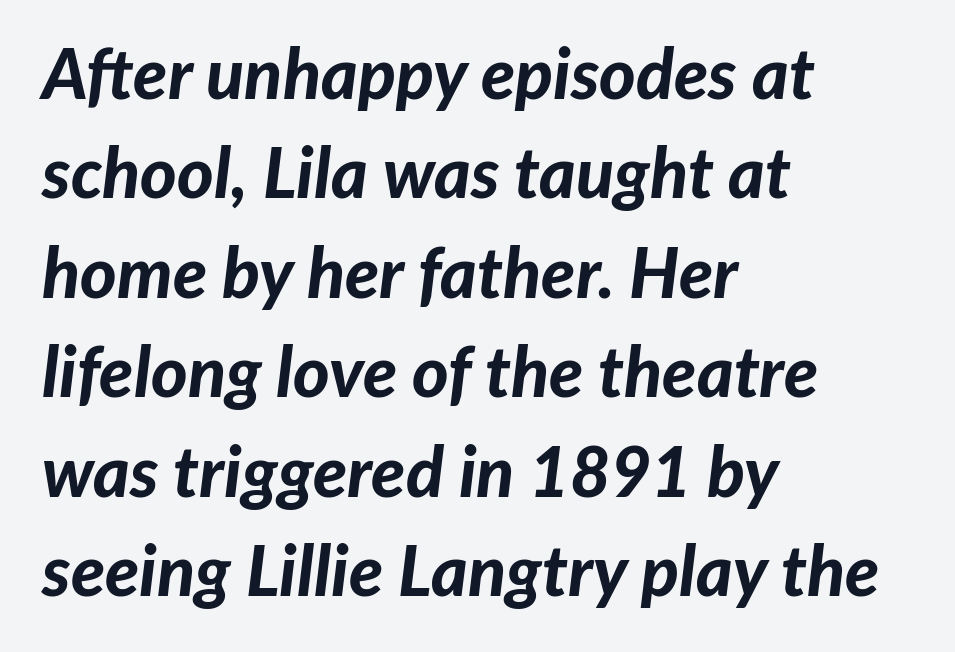
A bare baseline throughout the passage. The rendering uses natural spacing where letterforms have individual widths. In terms of weight, the rendering is a true, heavy bold. Designer's note — italics engaged.
